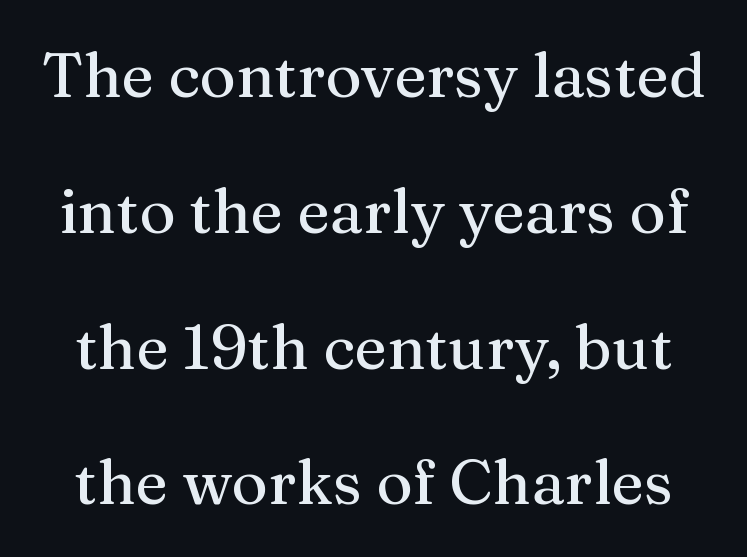
The image shows 62 px serif type, upright; set loose line spacing (2.19x), normal letter spacing, not underlined; medium stroke contrast and a medium x-height.
